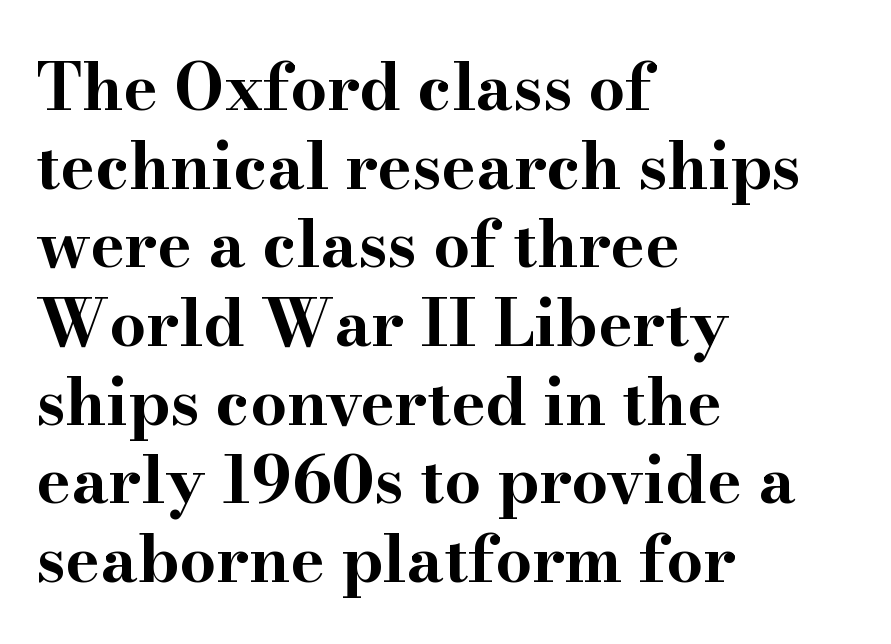
{"serif": "yes", "italic": "no", "bold": "yes", "weight": "bold", "width": "wide", "stroke_contrast": "high", "x_height": "small", "monospaced": "no", "underline": "no", "align": "left", "line_spacing_ratio": 1.21, "letter_spacing": "normal", "letter_spacing_em": 0.0, "glyph_px": 65}
